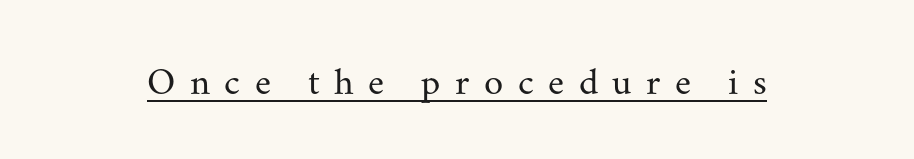
The image shows 39 px regular-weight serif type, upright; set unusually wide letter spacing (+0.37 em), underlined; medium stroke contrast and a small x-height.
